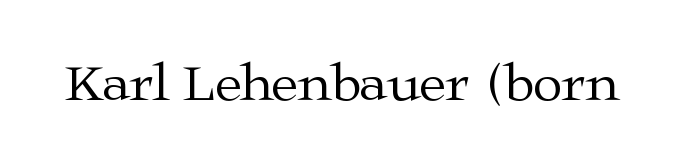
The image shows 54 px regular-weight, wide serif type, upright; set normal letter spacing, not underlined; medium stroke contrast and a medium x-height.
